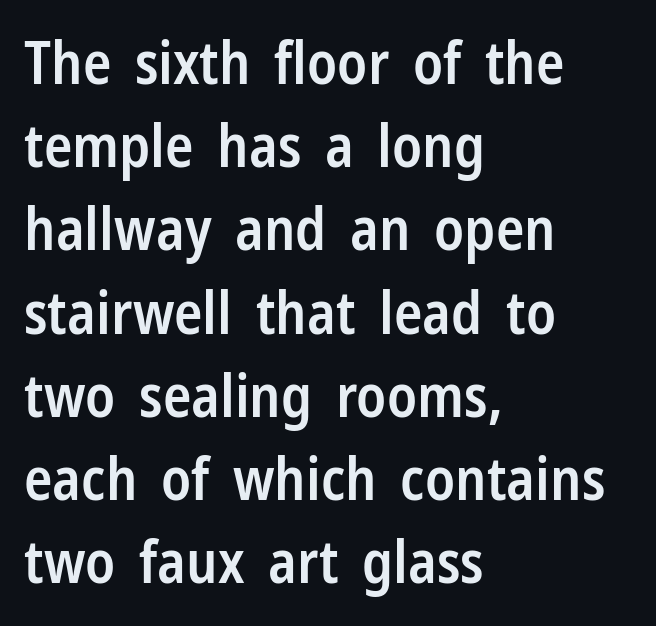
{"serif": "no", "italic": "no", "bold": "semi", "weight": "semibold", "width": "condensed", "stroke_contrast": "low", "x_height": "medium", "monospaced": "no", "underline": "no", "align": "left", "line_spacing": "normal", "line_spacing_ratio": 1.41, "letter_spacing": "normal", "letter_spacing_em": 0.0, "glyph_px": 59}
